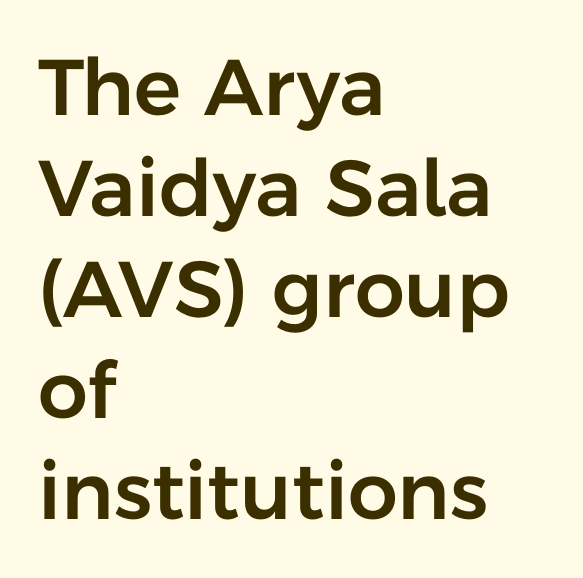
Q: Is the text italic (slanted)? A: No, it is upright.
Q: Is the typeface a serif or a sans-serif typeface? A: Sans-serif.
Q: Is the text underlined? A: No.
Q: How is the paragraph aligned? A: Left-aligned.
Q: Is the spacing between letters normal or unusually wide? A: Normal.
Q: Is the spacing between lines tight, normal or loose? A: Normal.
Q: Width (condensed, normal, or wide)? A: Normal.
Q: Stroke contrast? A: Low.
Q: x-height? A: Medium.
Q: Monospaced? A: No.
